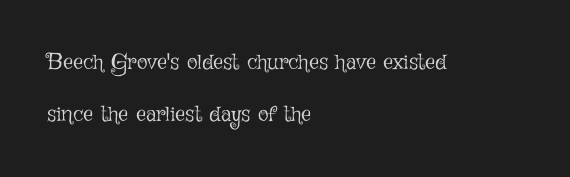
Q: Is the text bold? A: No.
Q: Is the text italic (slanted)? A: No, it is upright.
Q: Is the text underlined? A: No.
Q: How is the paragraph aligned? A: Left-aligned.
Q: Is the spacing between letters normal or unusually wide? A: Normal.
Q: Is the spacing between lines tight, normal or loose? A: Loose.
